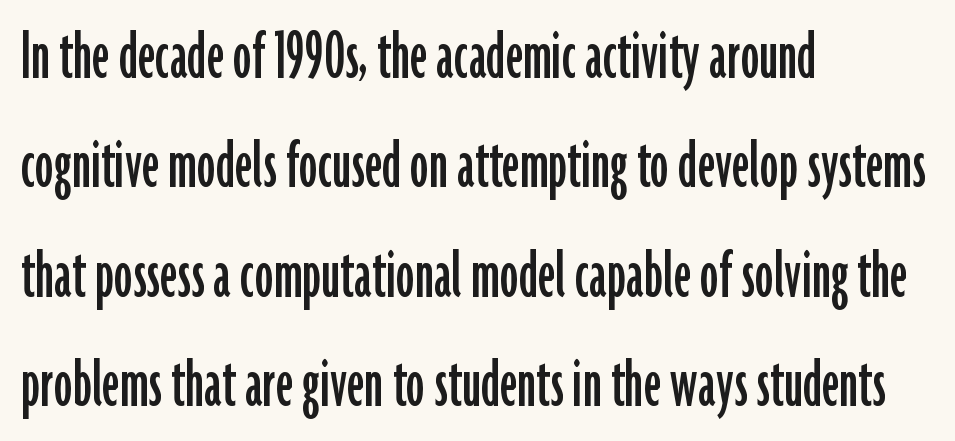
Q: Is the text italic (slanted)? A: No, it is upright.
Q: Is the typeface a serif or a sans-serif typeface? A: Sans-serif.
Q: Is the text underlined? A: No.
Q: How is the paragraph aligned? A: Left-aligned.
Q: Is the spacing between letters normal or unusually wide? A: Normal.
Q: Is the spacing between lines tight, normal or loose? A: Normal.
Q: Width (condensed, normal, or wide)? A: Condensed.
Q: Stroke contrast? A: Low.
Q: x-height? A: Medium.
Q: Monospaced? A: No.
